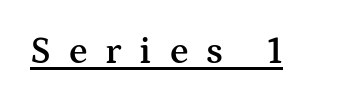
Q: Is the text bold? A: Semi-bold.
Q: Is the text italic (slanted)? A: No, it is upright.
Q: Is the typeface a serif or a sans-serif typeface? A: Serif.
Q: Is the text underlined? A: Yes.
Q: Is the spacing between letters normal or unusually wide? A: Unusually wide.
Q: Width (condensed, normal, or wide)? A: Wide.
Q: Stroke contrast? A: Medium.
Q: x-height? A: Medium.
Q: Monospaced? A: No.
